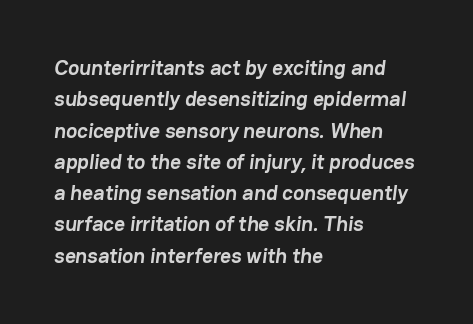
{"bold": "yes", "underline": "no", "align": "left", "line_spacing": "normal", "line_spacing_ratio": 1.49, "letter_spacing": "normal", "letter_spacing_em": 0.0, "glyph_px": 21}
